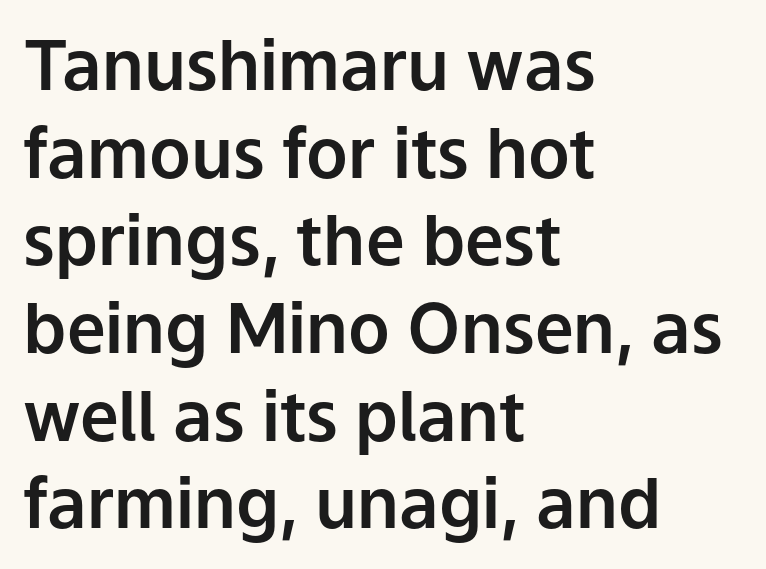
Q: Is the text italic (slanted)? A: No, it is upright.
Q: Is the typeface a serif or a sans-serif typeface? A: Sans-serif.
Q: Is the text underlined? A: No.
Q: How is the paragraph aligned? A: Left-aligned.
Q: Is the spacing between letters normal or unusually wide? A: Normal.
Q: Is the spacing between lines tight, normal or loose? A: Normal.
Q: Width (condensed, normal, or wide)? A: Normal.
Q: Stroke contrast? A: Low.
Q: x-height? A: Medium.
Q: Monospaced? A: No.
